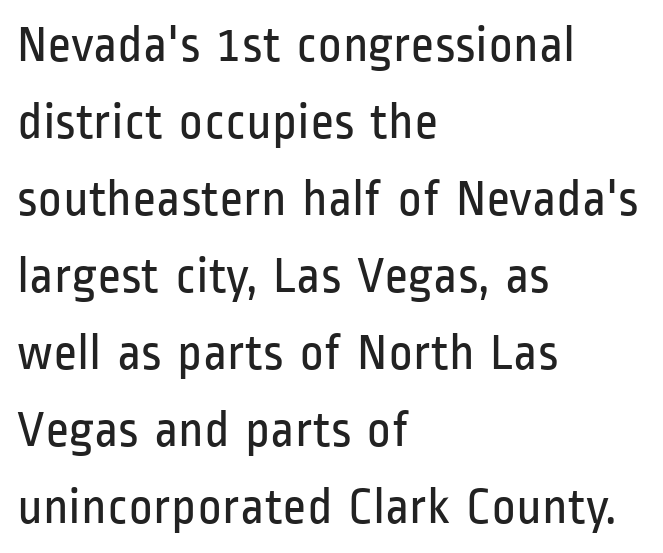
{"serif": "no", "italic": "no", "bold": "no", "weight": "regular", "width": "condensed", "stroke_contrast": "low", "x_height": "medium", "monospaced": "no", "underline": "no", "align": "left", "line_spacing": "normal", "line_spacing_ratio": 1.48, "letter_spacing": "normal", "letter_spacing_em": 0.0, "glyph_px": 52}
